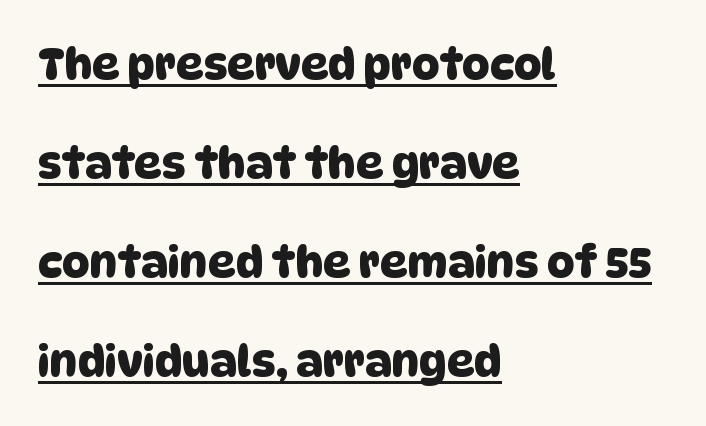
Glyph-to-glyph distance matches everyday printed text. The glyphs in this specimen are sans serif. One glance says open: line gaps are wider than usual. Does a line run under the words? Yes, clearly. The letters advance in unequal steps, a hallmark of proportional type.
